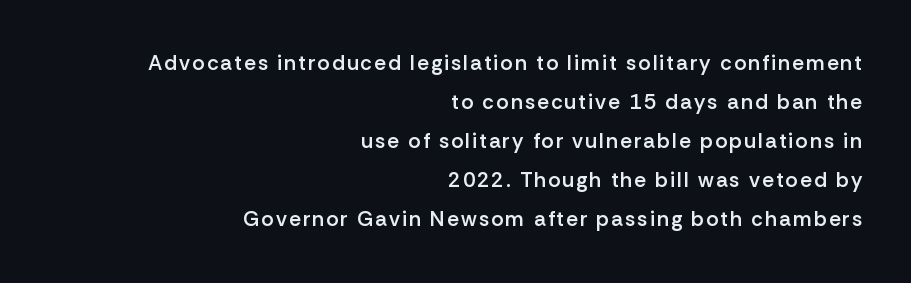
The image shows 21 px text type, upright; set right-aligned, line spacing 1.86x, not underlined.
